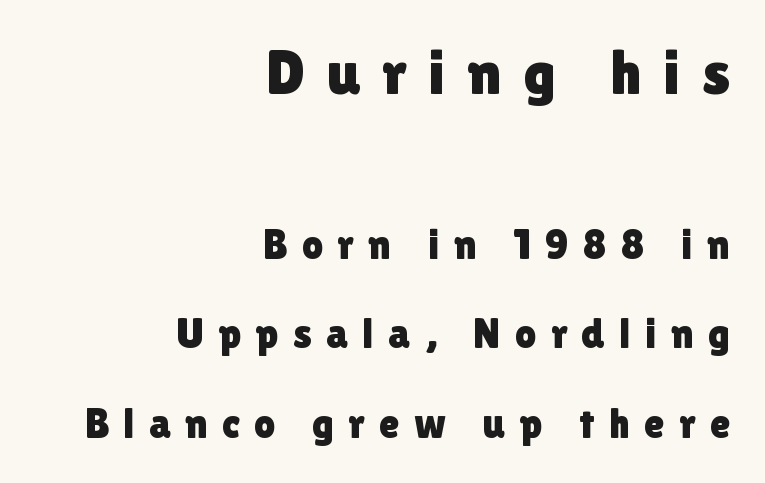
{"serif": "no", "italic": "no", "width": "normal", "x_height": "medium", "monospaced": "no", "underline": "no", "align": "right", "line_spacing": "loose", "line_spacing_ratio": 2.13, "letter_spacing": "wide", "letter_spacing_em": 0.34, "larger_block": "first", "size_ratio": 1.5, "glyph_px": 63}
